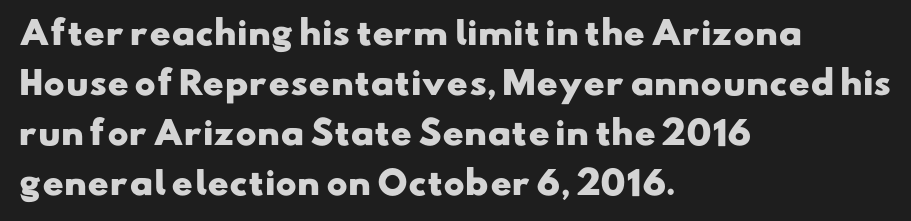
Descenders are the only things crossing below the line. The letterforms sit shoulder to shoulder at normal distance. Varying glyph widths throughout — classic text-font behaviour. You can tell from the bare stems that sans-serif type was used. Rows of type keep a routine distance in the vertical direction.
